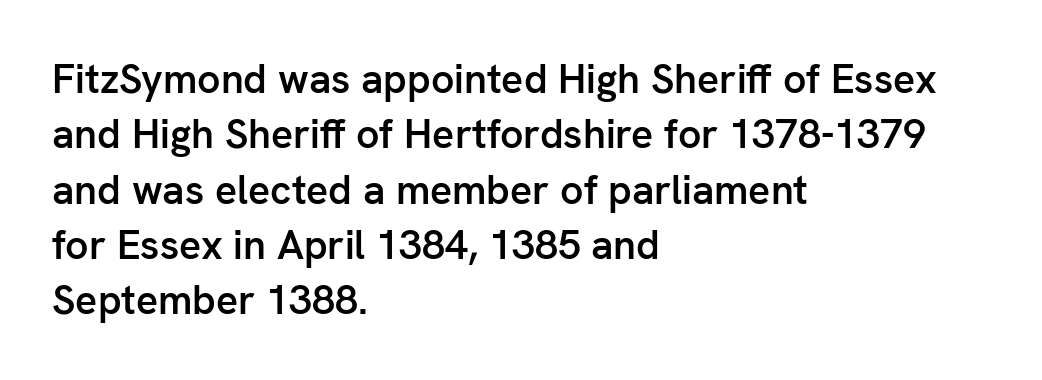
Q: Is the text bold? A: Semi-bold.
Q: Is the text italic (slanted)? A: No, it is upright.
Q: Is the typeface a serif or a sans-serif typeface? A: Sans-serif.
Q: Is the text underlined? A: No.
Q: How is the paragraph aligned? A: Left-aligned.
Q: Is the spacing between letters normal or unusually wide? A: Normal.
Q: Is the spacing between lines tight, normal or loose? A: Normal.
Q: Width (condensed, normal, or wide)? A: Normal.
Q: Stroke contrast? A: Low.
Q: x-height? A: Medium.
Q: Monospaced? A: No.
